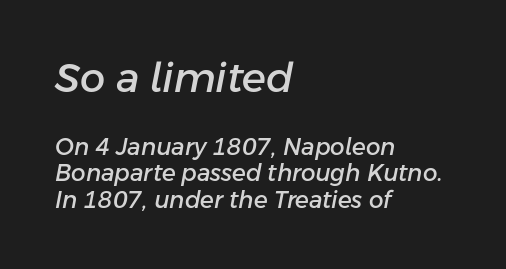
The image shows 40 px text type, italic (leaning right); set left-aligned, tight line spacing (1.15x), normal letter spacing, not underlined; the first (top) block is 1.74x larger; low stroke contrast and a medium x-height.
